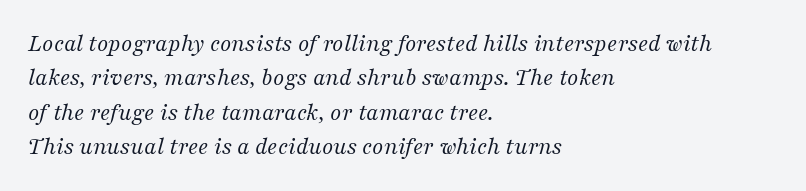
{"italic": "yes", "lean": "right", "slant_degrees": 16, "bold": "no", "underline": "no", "align": "left", "line_spacing": "normal", "line_spacing_ratio": 1.38, "letter_spacing": "normal", "letter_spacing_em": 0.0, "glyph_px": 25}
